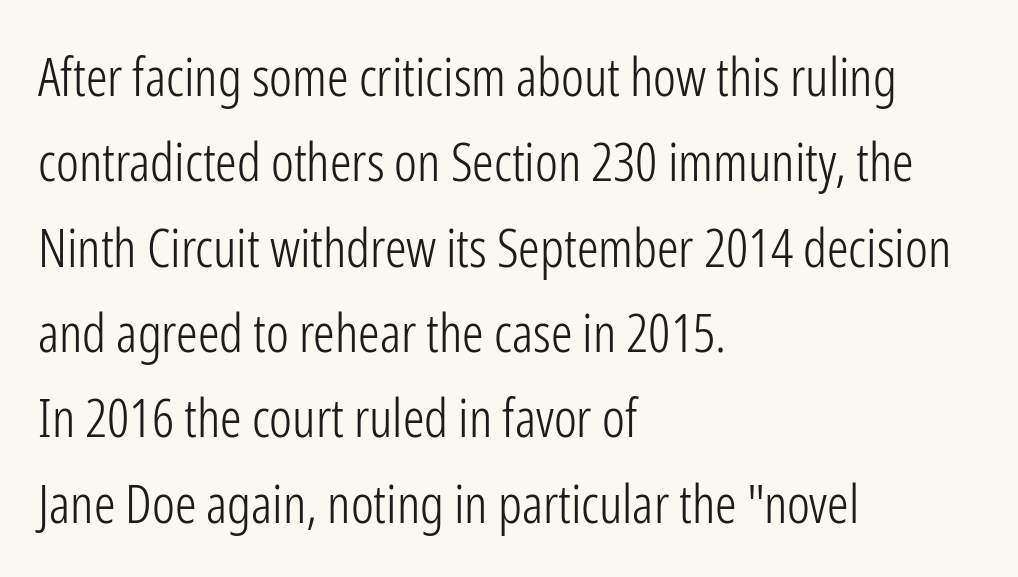
Each letter keeps its own natural width here, so spacing adapts to shape. This rendering uses left alignment, leaving the right contour irregular. The typeface has the unassuming heft of standard copy or less. Does the leading feel generous? No, just average. The specimen omits any rule beneath the text block's lines.
